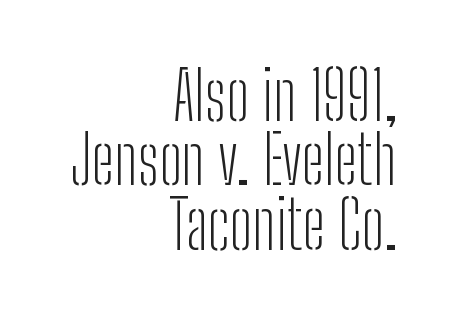
Here the designer chose a conventional face with non-uniform glyph widths. Unlike italic type, these characters show no tilt at all. Where is the straight margin? On the right. Whoever set this chose condensed vertical rhythm over breathing room.
